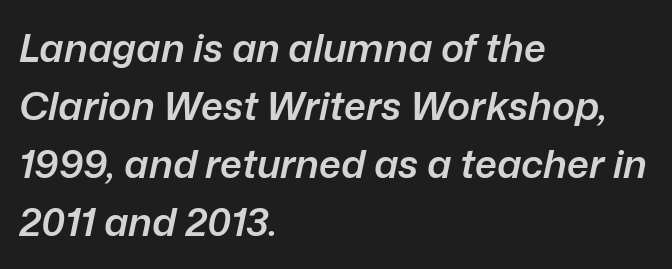
The image shows 39 px semibold type, italic (leaning right); set left-aligned, normal line spacing (1.49x), normal letter spacing, not underlined; low stroke contrast and a medium x-height.
